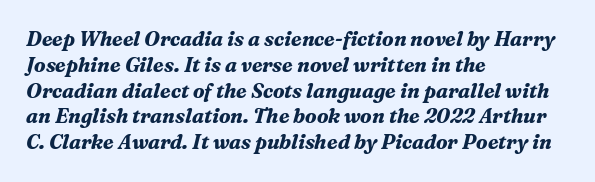
The image shows 20 px bold type, italic (leaning right); set left-aligned, normal line spacing (1.29x), normal letter spacing, not underlined.
